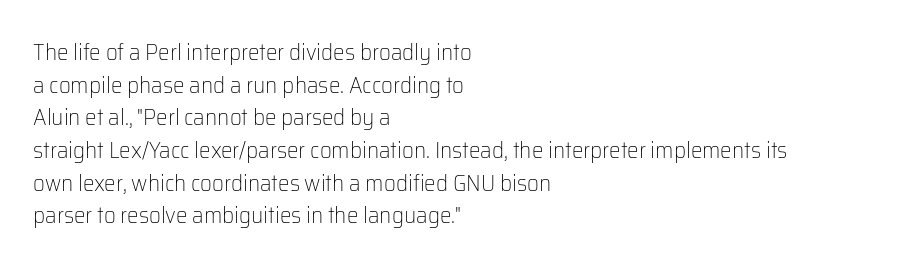
The image shows 23 px text type, upright; set left-aligned, normal line spacing (1.42x), normal letter spacing, not underlined.
